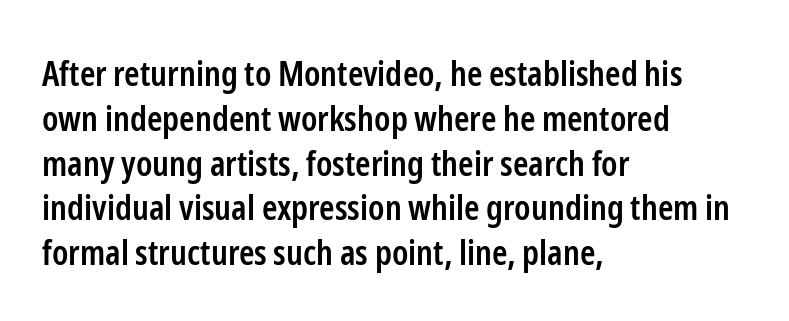
{"serif": "no", "italic": "no", "bold": "semi", "weight": "semibold", "width": "condensed", "stroke_contrast": "low", "x_height": "medium", "monospaced": "no", "underline": "no", "align": "left", "line_spacing": "normal", "line_spacing_ratio": 1.28, "letter_spacing": "normal", "letter_spacing_em": 0.0, "glyph_px": 35}
